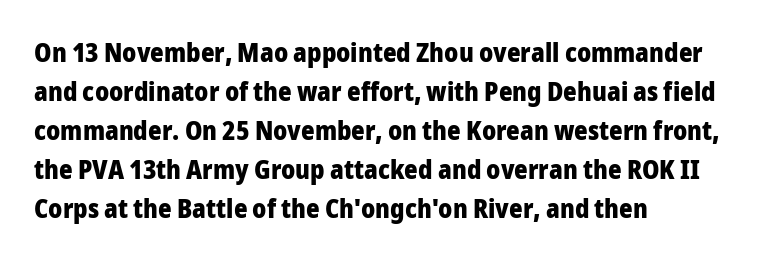
Successive baselines arrive at the customary interval. Nope, not italic — everything's standing straight. Stroke thickness is high; the sample reads as a true bold. Line starts are locked; line ends wander. Clear beneath every line of the passage. The line texture is even and compact thanks to regular tracking.
